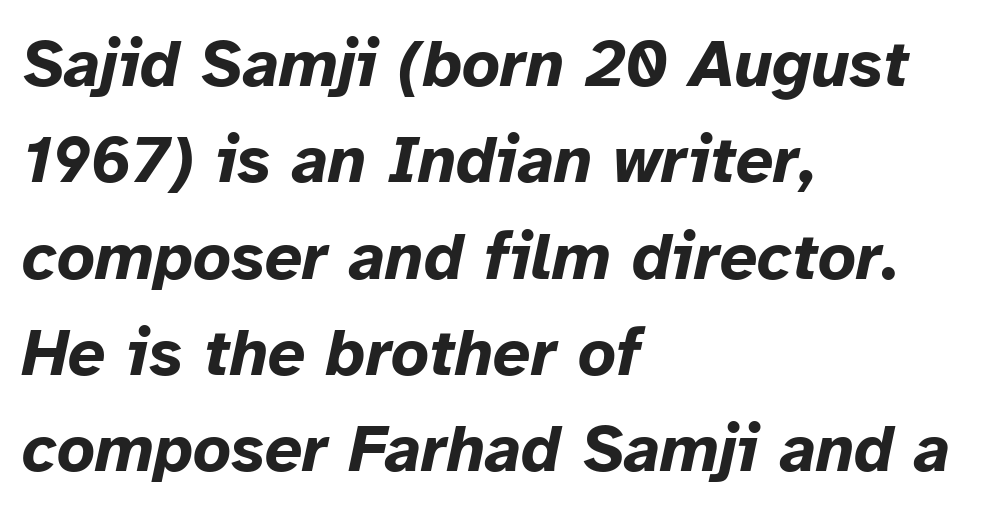
Every row of glyphs begins at an identical x-position on the left. Is this a fixed-width face? No — the glyphs have proportional, varying widths. Normally led — the rows are evenly, conventionally spaced. Tall strokes in this sample are angled rather than plumb.
